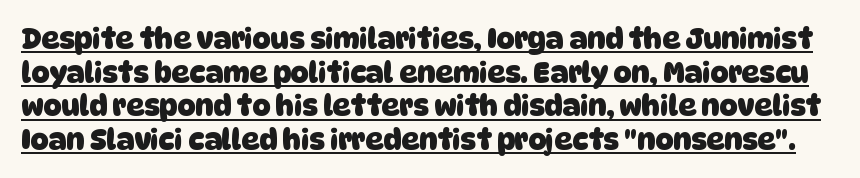
Q: Is the text bold? A: Yes.
Q: Is the typeface a serif or a sans-serif typeface? A: Sans-serif.
Q: Is the text underlined? A: Yes.
Q: Is the spacing between letters normal or unusually wide? A: Normal.
Q: Width (condensed, normal, or wide)? A: Normal.
Q: Stroke contrast? A: Low.
Q: x-height? A: Large.
Q: Monospaced? A: No.
